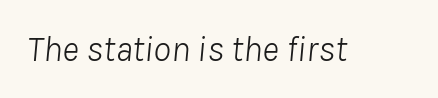
The image shows 36 px light type, italic (leaning right); set normal letter spacing, not underlined; low stroke contrast and a medium x-height.
